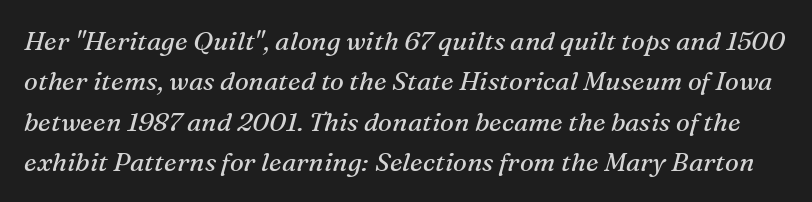
Q: Is the text bold? A: No.
Q: Is the text italic (slanted)? A: Yes, it leans right by about 16 degrees.
Q: Is the text underlined? A: No.
Q: Is the spacing between letters normal or unusually wide? A: Normal.
Q: Is the spacing between lines tight, normal or loose? A: Normal.
